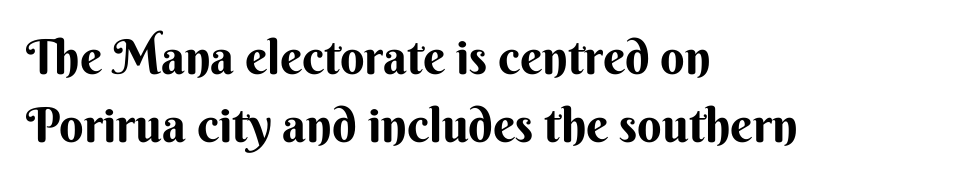
Q: Is the text bold? A: Yes.
Q: Is the text italic (slanted)? A: No, it is upright.
Q: Is the typeface a serif or a sans-serif typeface? A: Sans-serif.
Q: Is the text underlined? A: No.
Q: How is the paragraph aligned? A: Left-aligned.
Q: Is the spacing between letters normal or unusually wide? A: Normal.
Q: Is the spacing between lines tight, normal or loose? A: Normal.
Q: Width (condensed, normal, or wide)? A: Normal.
Q: Stroke contrast? A: Medium.
Q: x-height? A: Small.
Q: Monospaced? A: No.
